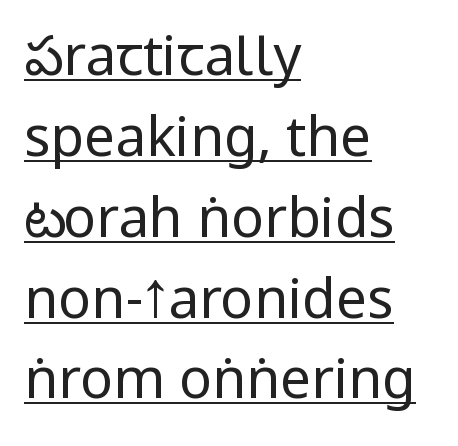
{"serif": "no", "italic": "no", "bold": "no", "weight": "regular", "width": "condensed", "stroke_contrast": "low", "x_height": "large", "monospaced": "no", "underline": "yes", "align": "left", "line_spacing": "normal", "line_spacing_ratio": 1.47, "letter_spacing": "normal", "letter_spacing_em": 0.0, "glyph_px": 55}
